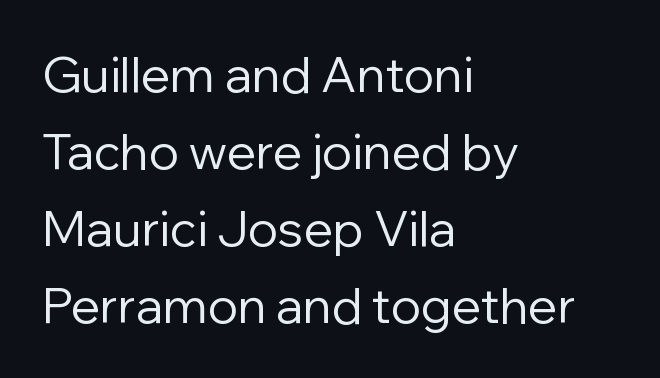
{"serif": "no", "italic": "no", "bold": "no", "weight": "regular", "width": "normal", "stroke_contrast": "low", "x_height": "medium", "monospaced": "no", "underline": "no", "align": "left", "line_spacing": "normal", "line_spacing_ratio": 1.57, "letter_spacing": "normal", "letter_spacing_em": 0.0, "glyph_px": 49}
